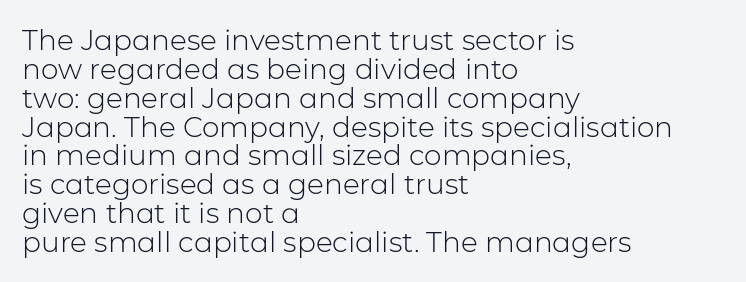
The image shows 28 px light sans-serif type, upright; set left-aligned, tight line spacing (1.03x), normal letter spacing, not underlined; low stroke contrast and a medium x-height.
